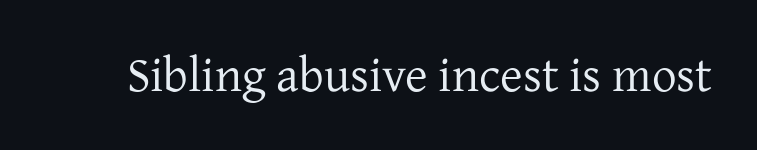
{"serif": "yes", "italic": "no", "bold": "no", "weight": "regular", "width": "normal", "stroke_contrast": "low", "x_height": "medium", "monospaced": "no", "underline": "no", "letter_spacing": "normal", "letter_spacing_em": 0.0, "glyph_px": 49}
